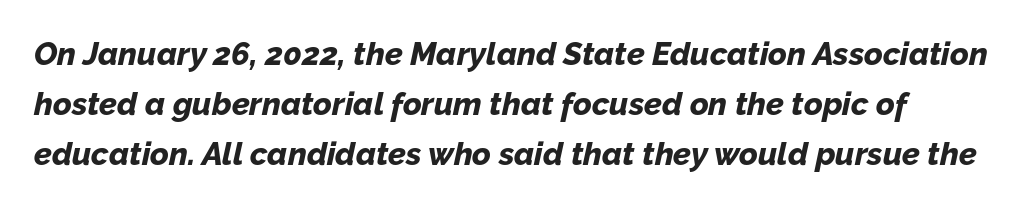
{"italic": "yes", "lean": "right", "slant_degrees": 12, "bold": "yes", "weight": "bold", "width": "normal", "stroke_contrast": "low", "x_height": "medium", "monospaced": "no", "underline": "no", "line_spacing": "normal", "line_spacing_ratio": 1.56, "letter_spacing": "normal", "letter_spacing_em": 0.0, "glyph_px": 32}
